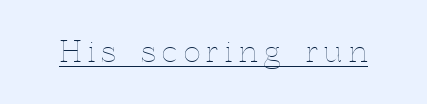
The image shows 29 px thin type, upright; set unusually wide letter spacing (+0.23 em), underlined; a medium x-height.
